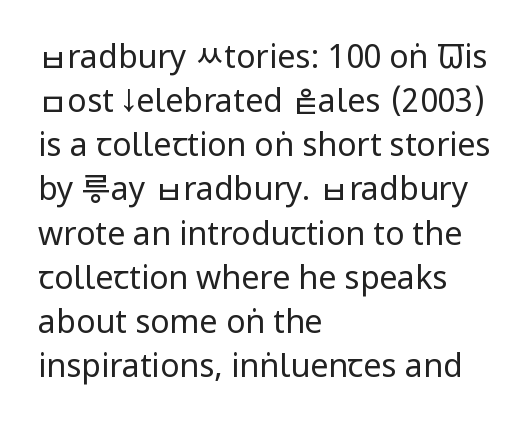
Q: Is the text bold? A: No.
Q: Is the text italic (slanted)? A: No, it is upright.
Q: Is the typeface a serif or a sans-serif typeface? A: Sans-serif.
Q: Is the text underlined? A: No.
Q: How is the paragraph aligned? A: Left-aligned.
Q: Is the spacing between letters normal or unusually wide? A: Normal.
Q: Is the spacing between lines tight, normal or loose? A: Normal.
Q: Width (condensed, normal, or wide)? A: Condensed.
Q: Stroke contrast? A: Low.
Q: x-height? A: Large.
Q: Monospaced? A: No.
